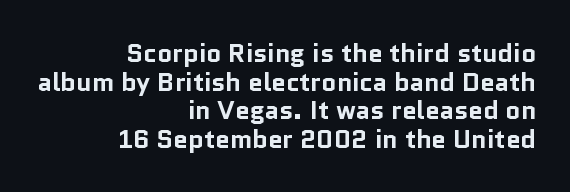
The image shows 26 px bold type, upright; set right-aligned, tight line spacing (1.1x), normal letter spacing, not underlined.
